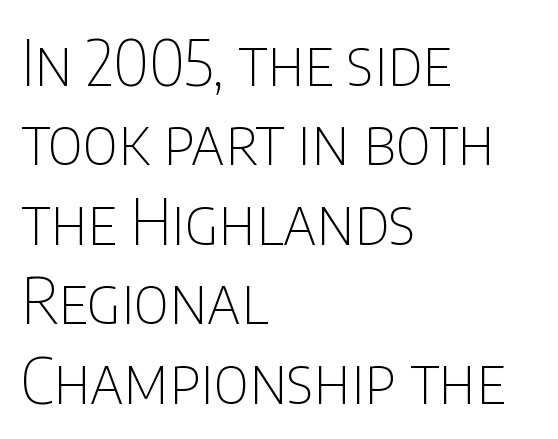
Proportional: the letters do not fall into vertical columns. The face used here is a sans, in the tradition of grotesques and geometrics. Italic? Not at all — the glyphs are vertical. Words appear dense and cohesive because spacing is normal. Heft: none added — not bold.
